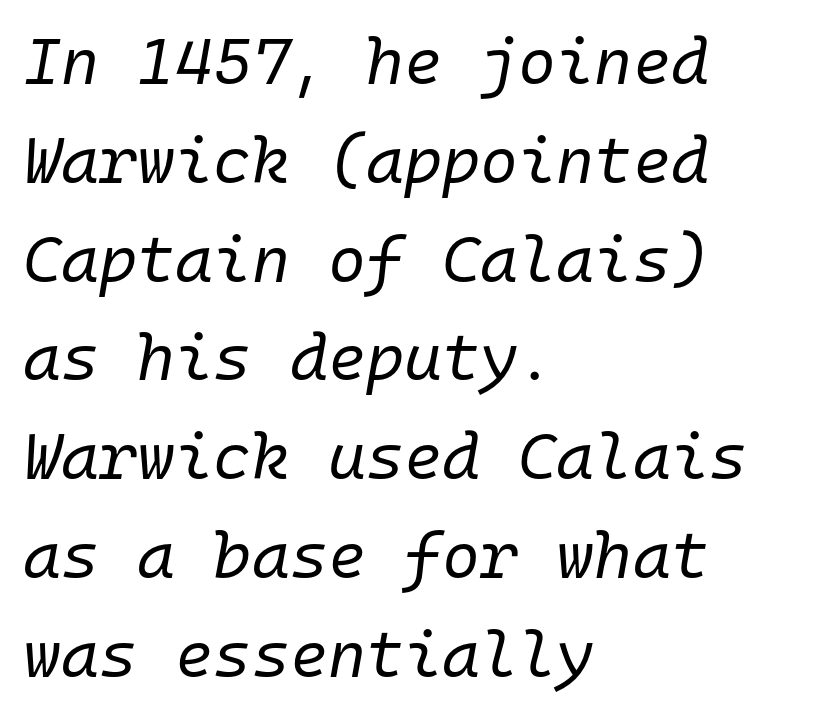
Each row of text sits above clean, open space. Layout note: lines flush left. Does the leading feel generous? No, just average. This rendering leaves character spacing at its baseline value. Looking at the ascenders, they clearly lean.
